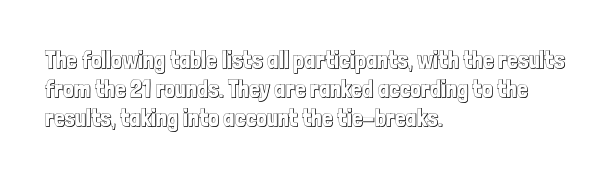
Q: Is the text italic (slanted)? A: No, it is upright.
Q: Is the text underlined? A: No.
Q: How is the paragraph aligned? A: Left-aligned.
Q: Is the spacing between letters normal or unusually wide? A: Normal.
